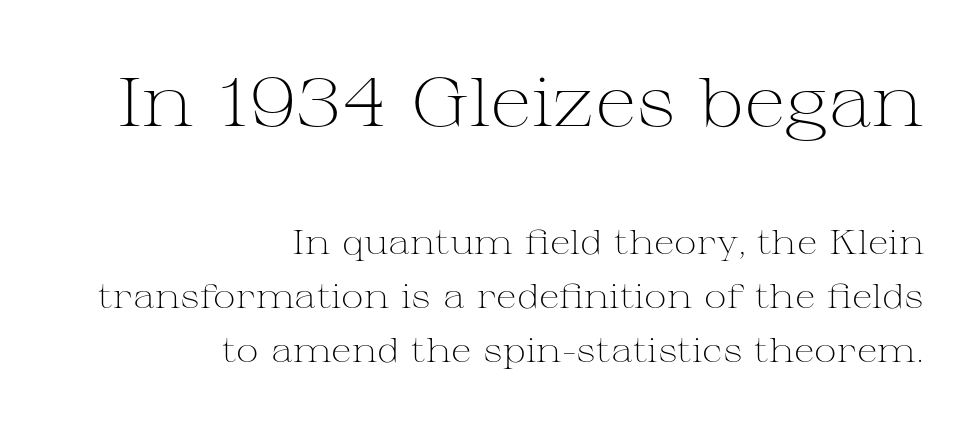
The image shows 69 px light, wide serif type, upright; set right-aligned, normal line spacing (1.58x), normal letter spacing, not underlined; the first (top) block is 2.03x larger; medium stroke contrast and a medium x-height.
